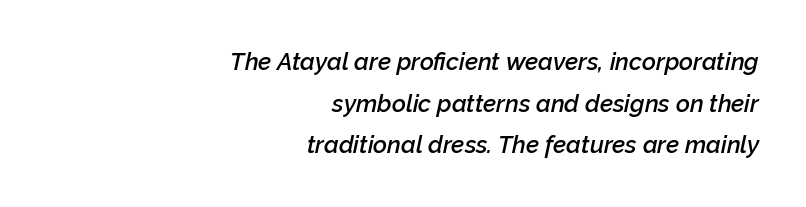
What weight is shown? A semibold, between regular and bold. The rag falls on the left side of this text block. The passage shown has conventional tracking throughout. Anything drawn beneath the words? Only blank space. Does the lettering tilt? It does — this is italic.
